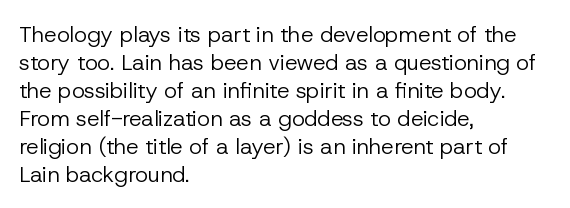
{"italic": "no", "bold": "no", "underline": "no", "align": "left", "line_spacing": "normal", "line_spacing_ratio": 1.27, "letter_spacing": "normal", "letter_spacing_em": 0.0, "glyph_px": 22}
